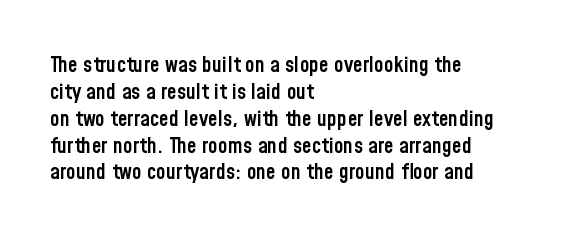
{"italic": "no", "bold": "semi", "underline": "no", "align": "left", "line_spacing_ratio": 1.22, "letter_spacing": "normal", "letter_spacing_em": 0.0, "glyph_px": 22}
